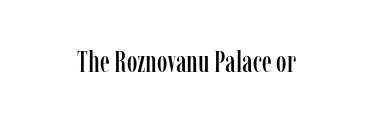
{"serif": "yes", "italic": "no", "width": "condensed", "stroke_contrast": "low", "x_height": "medium", "monospaced": "no", "underline": "no", "letter_spacing": "normal", "letter_spacing_em": 0.0, "glyph_px": 30}
